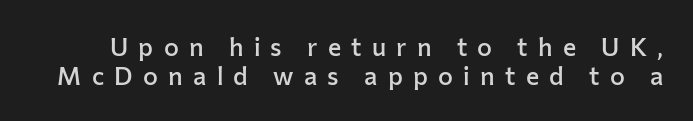
In terms of posture, this sample is upright. The designer dialed line spacing down below the default. Descenders hang freely into open space. Weight check: semibold — heavier than regular, not quite bold. Someone cranked the tracking dial way up on this one.
